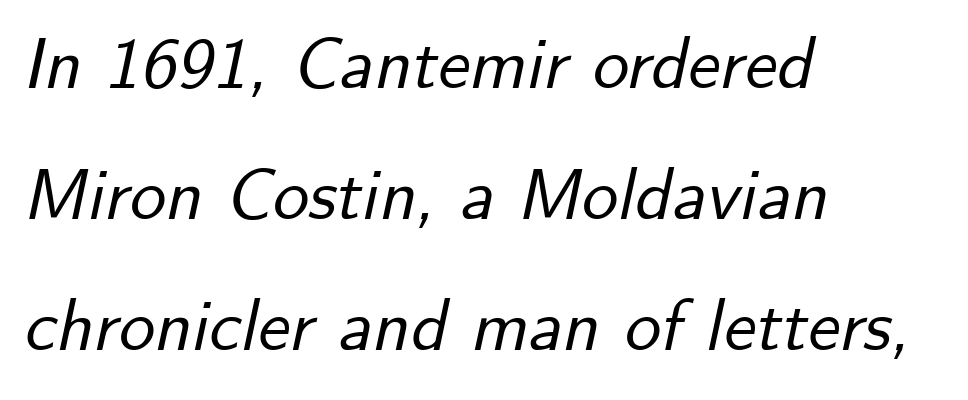
{"italic": "yes", "lean": "right", "slant_degrees": 12, "width": "normal", "stroke_contrast": "low", "x_height": "small", "monospaced": "no", "underline": "no", "align": "left", "line_spacing_ratio": 1.82, "letter_spacing": "normal", "letter_spacing_em": 0.0, "glyph_px": 72}
